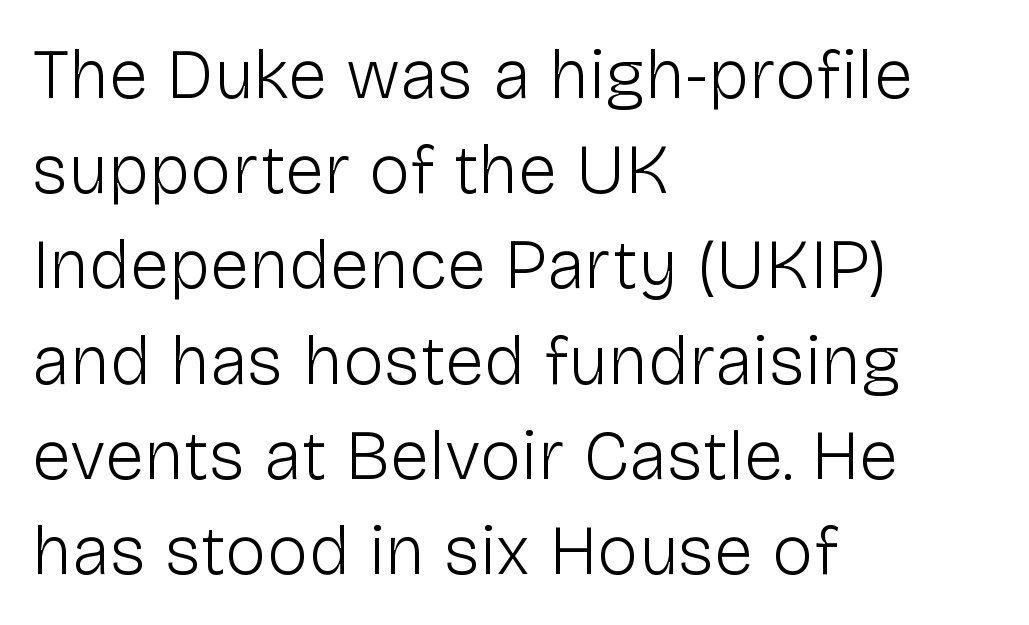
{"serif": "no", "italic": "no", "bold": "no", "weight": "light", "width": "normal", "stroke_contrast": "low", "x_height": "medium", "monospaced": "no", "underline": "no", "align": "left", "line_spacing": "normal", "line_spacing_ratio": 1.36, "letter_spacing": "normal", "letter_spacing_em": 0.0, "glyph_px": 70}
